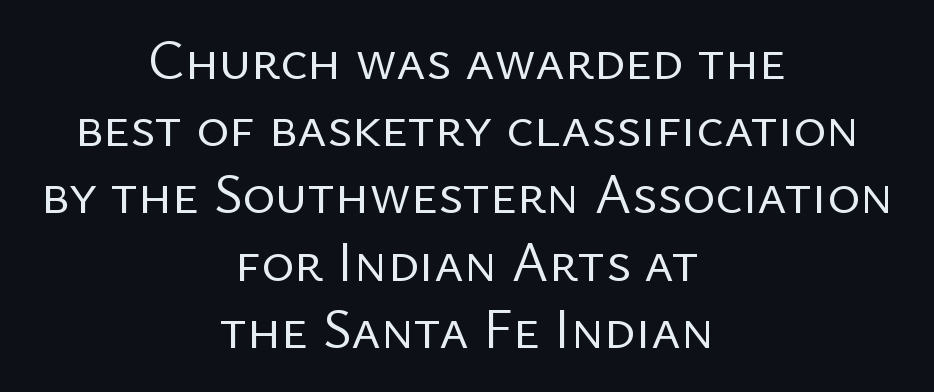
{"serif": "no", "italic": "no", "bold": "no", "weight": "regular", "width": "normal", "stroke_contrast": "low", "x_height": "medium", "monospaced": "no", "underline": "no", "align": "center", "line_spacing_ratio": 1.2, "letter_spacing": "normal", "letter_spacing_em": 0.0, "glyph_px": 56}
